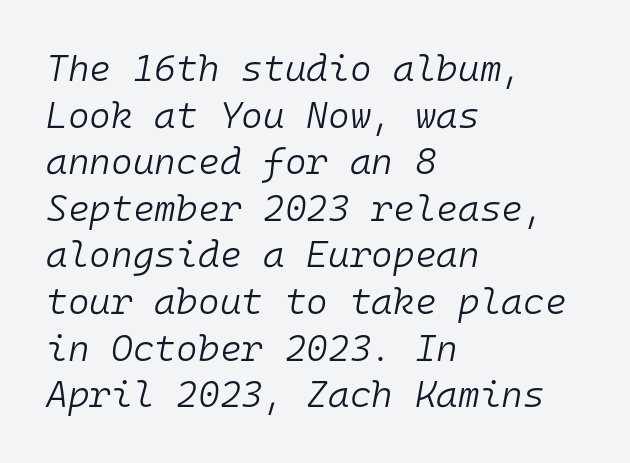
Q: Is the text bold? A: No.
Q: Is the text italic (slanted)? A: Yes, it leans right by about 10 degrees.
Q: Is the text underlined? A: No.
Q: How is the paragraph aligned? A: Left-aligned.
Q: Is the spacing between letters normal or unusually wide? A: Normal.
Q: Is the spacing between lines tight, normal or loose? A: Normal.
Q: Width (condensed, normal, or wide)? A: Normal.
Q: Stroke contrast? A: Low.
Q: x-height? A: Medium.
Q: Monospaced? A: Yes.
